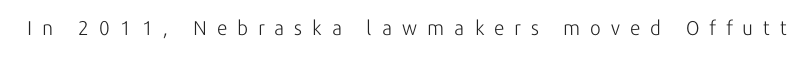
This rendering widens character spacing well past its baseline value. A roman cut, with each character standing at attention. Underline: absent. Unbolded letterforms with no extra heft.
